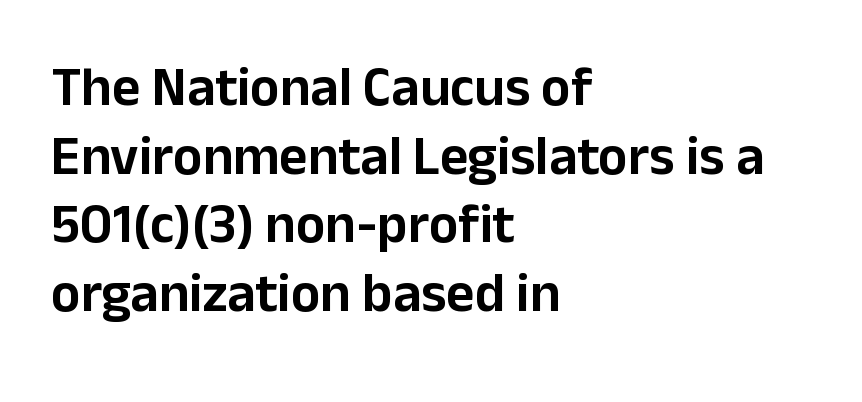
{"serif": "no", "italic": "no", "width": "normal", "stroke_contrast": "low", "x_height": "medium", "monospaced": "no", "underline": "no", "align": "left", "line_spacing": "normal", "line_spacing_ratio": 1.25, "letter_spacing": "normal", "letter_spacing_em": 0.0, "glyph_px": 55}
